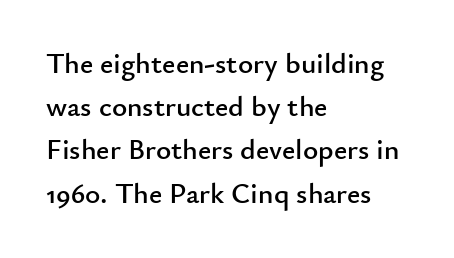
The image shows 29 px sans-serif type, upright; set left-aligned, normal line spacing (1.49x), normal letter spacing, not underlined; low stroke contrast and a small x-height.
